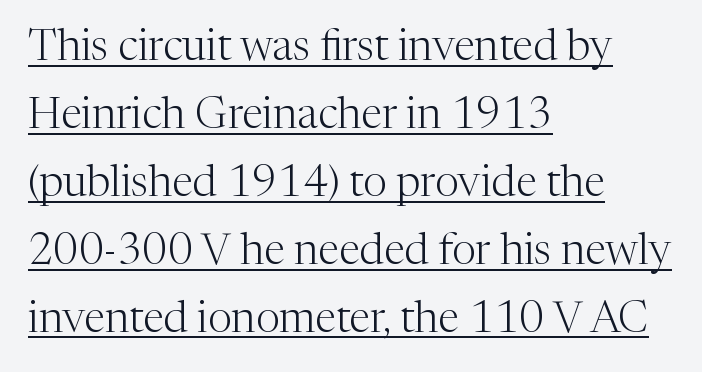
The image shows 43 px light serif type, upright; set left-aligned, normal line spacing (1.58x), normal letter spacing, underlined; medium stroke contrast and a medium x-height.
